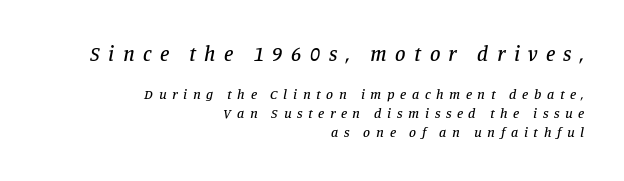
Q: Is the text italic (slanted)? A: Yes, it leans right by about 11 degrees.
Q: Is the text underlined? A: No.
Q: How is the paragraph aligned? A: Right-aligned.
Q: Is the spacing between letters normal or unusually wide? A: Unusually wide.
Q: Is the spacing between lines tight, normal or loose? A: Normal.
Q: Which block of text is set in a larger size, the first (top) or the second (bottom)? A: The first (top) one.
